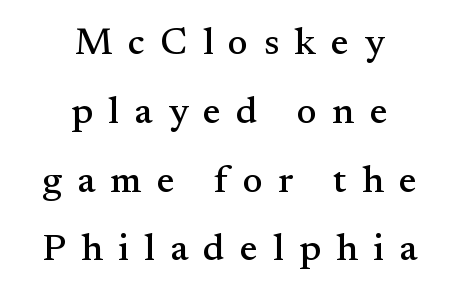
Q: Is the text italic (slanted)? A: No, it is upright.
Q: Is the typeface a serif or a sans-serif typeface? A: Serif.
Q: Is the text underlined? A: No.
Q: How is the paragraph aligned? A: Centered.
Q: Is the spacing between letters normal or unusually wide? A: Unusually wide.
Q: Width (condensed, normal, or wide)? A: Normal.
Q: Stroke contrast? A: Medium.
Q: x-height? A: Small.
Q: Monospaced? A: No.
